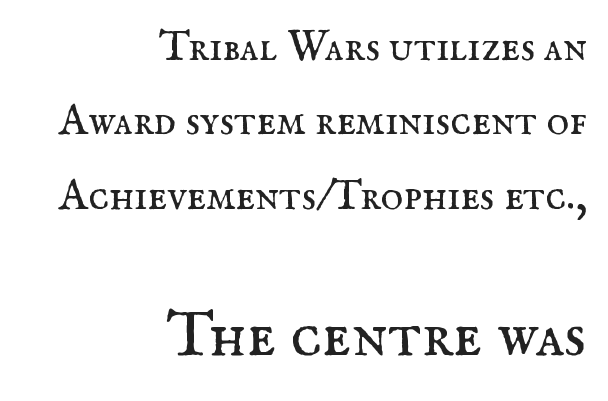
Caption: standard tracking, unaltered. Note the varied advance widths — an 'i' is clearly narrower than an 'm'. Lines of text with bare space underneath. The compositor pushed each line to the right boundary.
